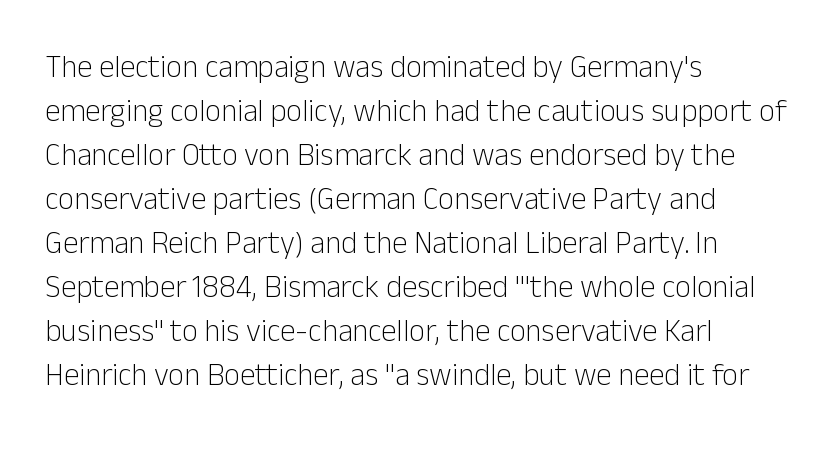
The image shows 31 px light sans-serif type, upright; set left-aligned, normal line spacing (1.42x), normal letter spacing, not underlined; low stroke contrast and a medium x-height.
